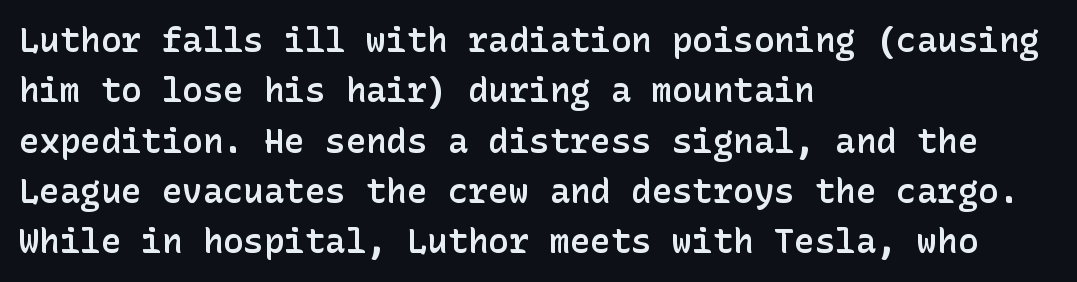
The image shows 34 px semibold sans-serif type, upright; set left-aligned, normal line spacing (1.48x), normal letter spacing, not underlined; low stroke contrast and a medium x-height.
